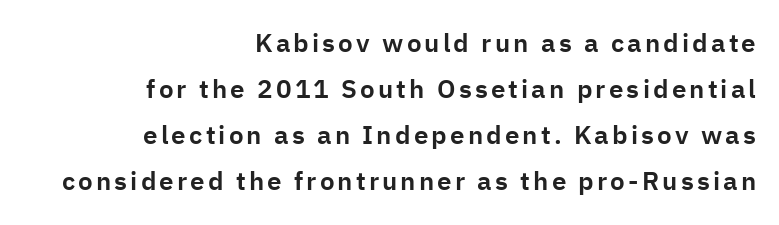
{"italic": "no", "underline": "no", "align": "right", "line_spacing_ratio": 1.77, "glyph_px": 26}
